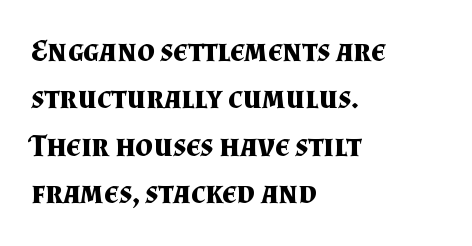
Q: Is the text bold? A: Yes.
Q: Is the text italic (slanted)? A: No, it is upright.
Q: Is the typeface a serif or a sans-serif typeface? A: Serif.
Q: Is the text underlined? A: No.
Q: How is the paragraph aligned? A: Left-aligned.
Q: Is the spacing between letters normal or unusually wide? A: Normal.
Q: Is the spacing between lines tight, normal or loose? A: Normal.
Q: Width (condensed, normal, or wide)? A: Normal.
Q: Stroke contrast? A: Medium.
Q: x-height? A: Small.
Q: Monospaced? A: No.
